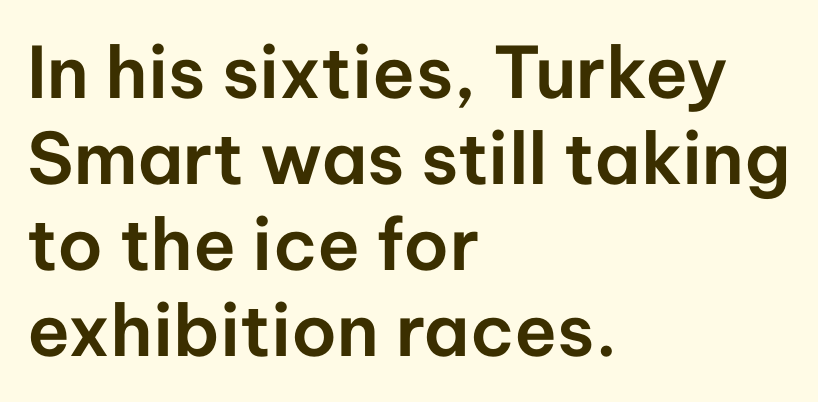
{"serif": "no", "italic": "no", "width": "normal", "stroke_contrast": "low", "x_height": "medium", "monospaced": "no", "underline": "no", "align": "left", "line_spacing_ratio": 1.21, "letter_spacing": "normal", "letter_spacing_em": 0.0, "glyph_px": 71}
